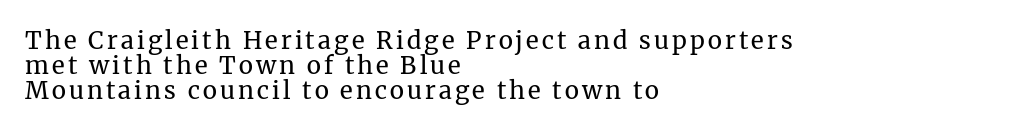
{"italic": "no", "bold": "no", "underline": "no", "align": "left", "line_spacing": "tight", "line_spacing_ratio": 1.05, "glyph_px": 24}
